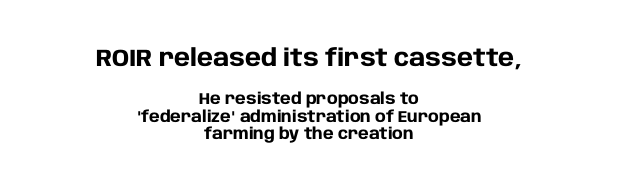
The image shows 24 px bold type, upright; set centered, tight line spacing (1.09x), normal letter spacing, not underlined; the first (top) block is 1.5x larger.
